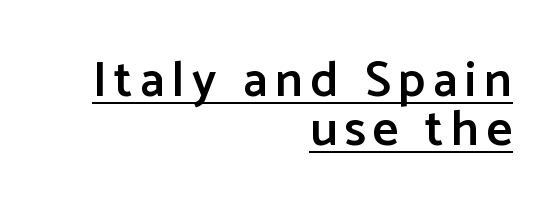
Q: Is the text bold? A: Semi-bold.
Q: Is the text italic (slanted)? A: No, it is upright.
Q: Is the typeface a serif or a sans-serif typeface? A: Sans-serif.
Q: Is the text underlined? A: Yes.
Q: How is the paragraph aligned? A: Right-aligned.
Q: Is the spacing between lines tight, normal or loose? A: Tight.
Q: Width (condensed, normal, or wide)? A: Normal.
Q: Stroke contrast? A: Low.
Q: x-height? A: Medium.
Q: Monospaced? A: No.
